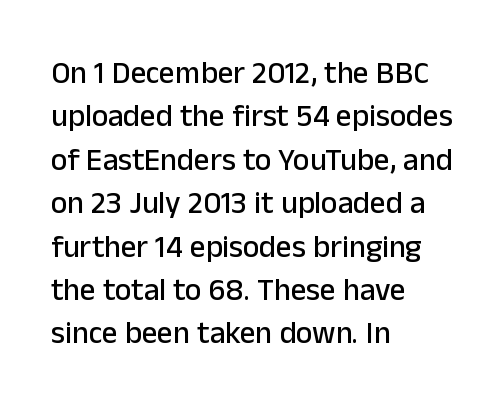
{"serif": "no", "italic": "no", "width": "normal", "stroke_contrast": "low", "x_height": "medium", "monospaced": "no", "underline": "no", "align": "left", "line_spacing": "normal", "line_spacing_ratio": 1.4, "letter_spacing": "normal", "letter_spacing_em": 0.0, "glyph_px": 31}
